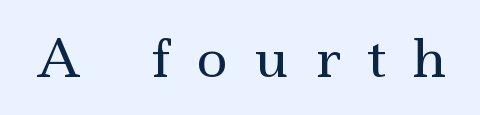
Q: Is the text bold? A: No.
Q: Is the text italic (slanted)? A: No, it is upright.
Q: Is the typeface a serif or a sans-serif typeface? A: Serif.
Q: Is the text underlined? A: No.
Q: Is the spacing between letters normal or unusually wide? A: Unusually wide.
Q: Width (condensed, normal, or wide)? A: Wide.
Q: x-height? A: Small.
Q: Monospaced? A: No.
